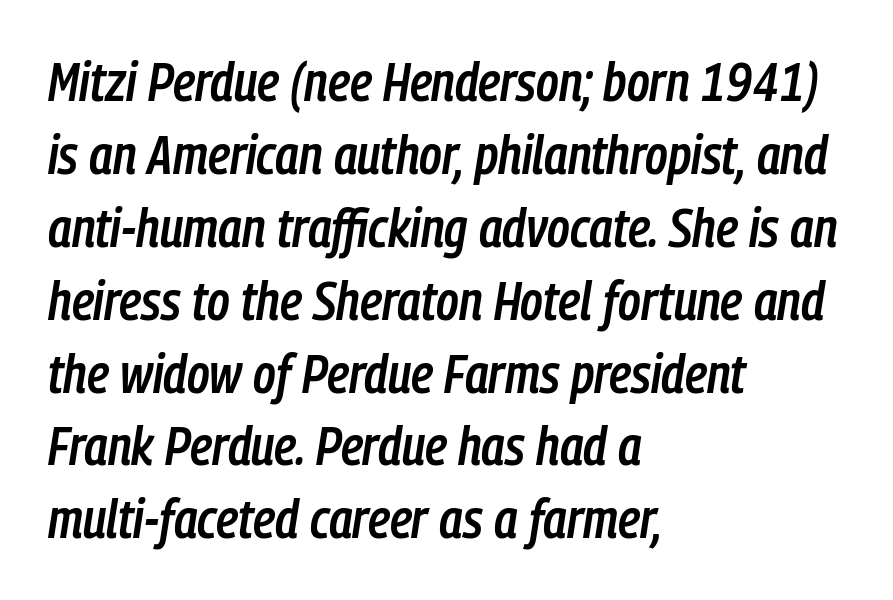
The image shows 54 px semibold, condensed type, italic (leaning right); set left-aligned, normal line spacing (1.35x), normal letter spacing, not underlined; low stroke contrast and a medium x-height.
